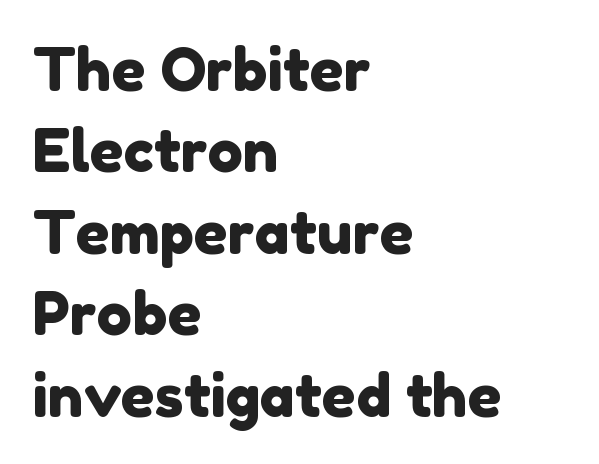
Short and long lines alike share a common starting point at left. Each row of text sits above clean, open space. Do the characters align in a grid? No, the font is proportional. Nothing unusual about the tracking: characters are spaced as the font intends. Interline gaps are of average width in this sample.
